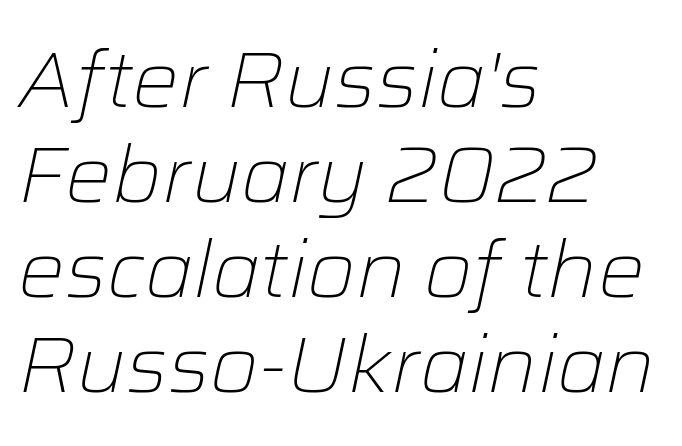
Q: Is the text bold? A: No.
Q: Is the text italic (slanted)? A: Yes, it leans right by about 12 degrees.
Q: Is the text underlined? A: No.
Q: How is the paragraph aligned? A: Left-aligned.
Q: Is the spacing between letters normal or unusually wide? A: Normal.
Q: Width (condensed, normal, or wide)? A: Normal.
Q: Stroke contrast? A: Low.
Q: x-height? A: Medium.
Q: Monospaced? A: No.
